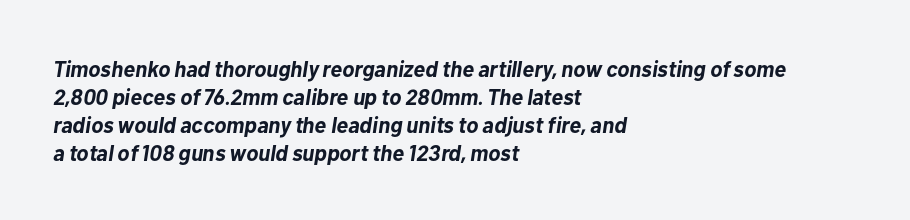
{"italic": "yes", "lean": "right", "slant_degrees": 10, "bold": "yes", "underline": "no", "align": "left", "line_spacing": "normal", "line_spacing_ratio": 1.27, "letter_spacing": "normal", "letter_spacing_em": 0.0, "glyph_px": 22}
